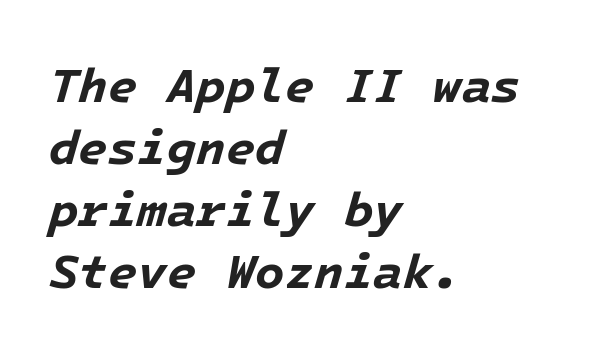
The image shows 48 px bold type, italic (leaning right); set left-aligned, normal line spacing (1.29x), normal letter spacing, not underlined; low stroke contrast and a medium x-height.
